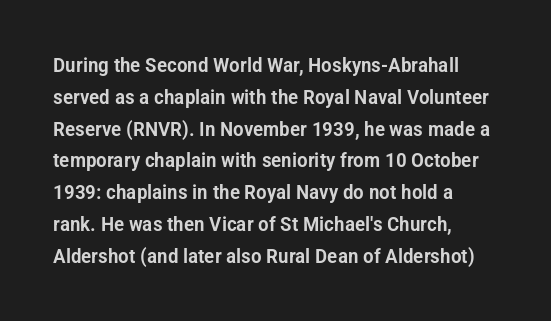
{"italic": "no", "underline": "no", "align": "left", "line_spacing": "normal", "line_spacing_ratio": 1.59, "letter_spacing": "normal", "letter_spacing_em": 0.0, "glyph_px": 20}
